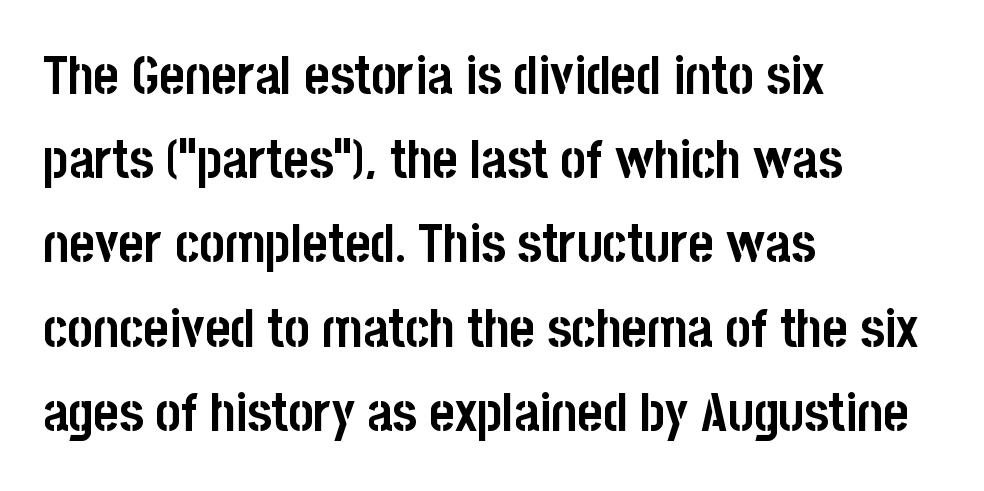
The specimen reads as upright at a glance. Regarding serifs, this sample does without them. The typesetter chose a ragged-right arrangement here. The font is running at its bold setting. You could not count columns in this text — the font is proportionally spaced. Check under the words: just untouched page.
